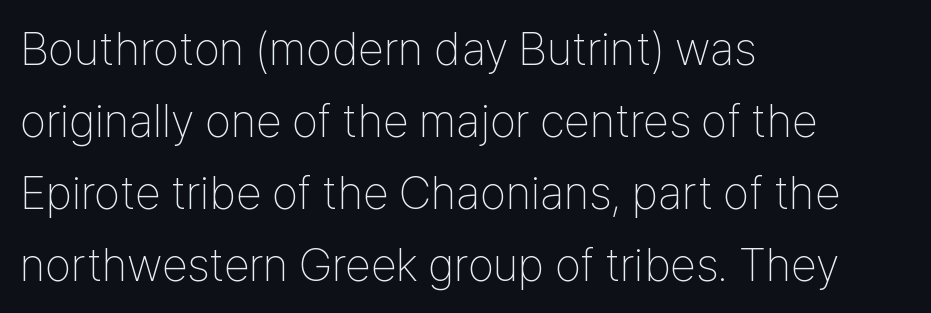
Q: Is the text bold? A: No.
Q: Is the text italic (slanted)? A: No, it is upright.
Q: Is the typeface a serif or a sans-serif typeface? A: Sans-serif.
Q: Is the text underlined? A: No.
Q: How is the paragraph aligned? A: Left-aligned.
Q: Is the spacing between letters normal or unusually wide? A: Normal.
Q: Is the spacing between lines tight, normal or loose? A: Normal.
Q: Width (condensed, normal, or wide)? A: Condensed.
Q: Stroke contrast? A: Low.
Q: x-height? A: Medium.
Q: Monospaced? A: No.
